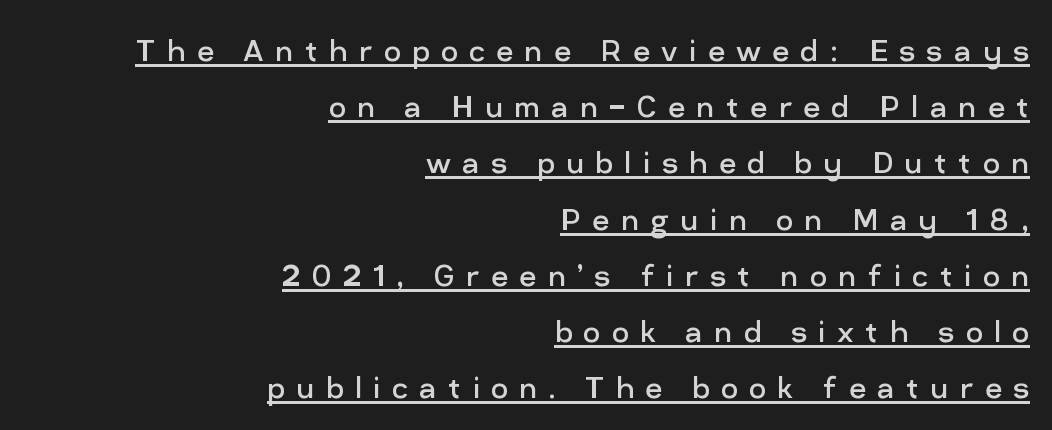
Q: Is the text bold? A: No.
Q: Is the text italic (slanted)? A: No, it is upright.
Q: Is the typeface a serif or a sans-serif typeface? A: Sans-serif.
Q: Is the text underlined? A: Yes.
Q: How is the paragraph aligned? A: Right-aligned.
Q: Is the spacing between letters normal or unusually wide? A: Unusually wide.
Q: Is the spacing between lines tight, normal or loose? A: Normal.
Q: Width (condensed, normal, or wide)? A: Normal.
Q: Stroke contrast? A: Low.
Q: x-height? A: Medium.
Q: Monospaced? A: No.
